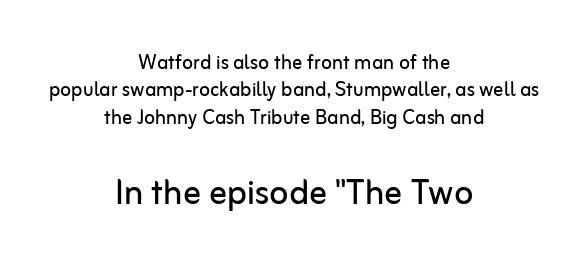
{"serif": "no", "italic": "no", "bold": "no", "weight": "regular", "width": "normal", "stroke_contrast": "low", "x_height": "medium", "monospaced": "no", "underline": "no", "align": "center", "line_spacing": "tight", "line_spacing_ratio": 1.1, "letter_spacing": "normal", "letter_spacing_em": 0.0, "larger_block": "second", "size_ratio": 1.76, "glyph_px": 44}
